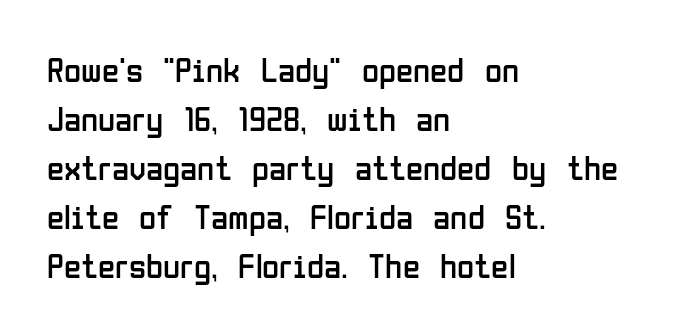
{"serif": "no", "italic": "no", "bold": "no", "weight": "regular", "width": "condensed", "stroke_contrast": "low", "x_height": "medium", "monospaced": "no", "underline": "no", "align": "left", "line_spacing": "normal", "line_spacing_ratio": 1.4, "letter_spacing": "normal", "letter_spacing_em": 0.0, "glyph_px": 35}
